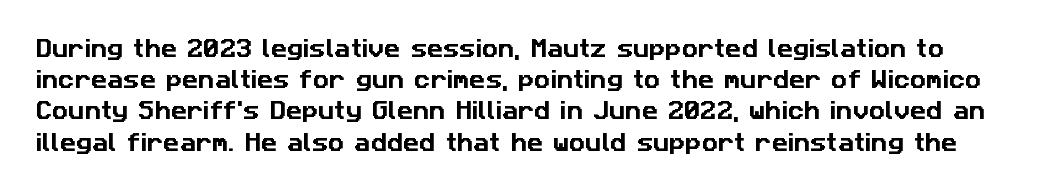
{"underline": "no", "line_spacing": "normal", "line_spacing_ratio": 1.56, "letter_spacing": "normal", "letter_spacing_em": 0.0, "glyph_px": 20}
